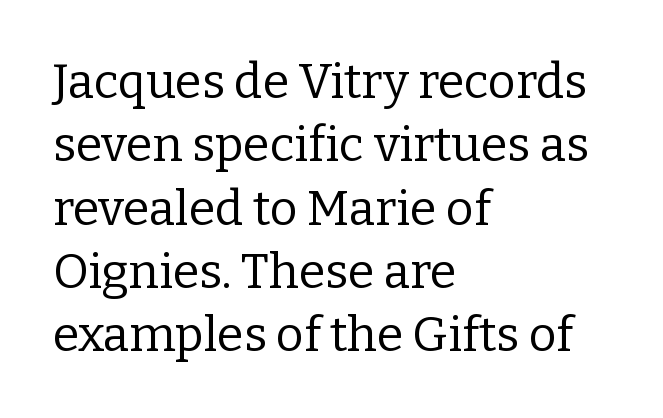
{"serif": "yes", "italic": "no", "bold": "no", "weight": "regular", "width": "normal", "stroke_contrast": "low", "x_height": "medium", "monospaced": "no", "underline": "no", "align": "left", "line_spacing": "normal", "line_spacing_ratio": 1.32, "letter_spacing": "normal", "letter_spacing_em": 0.0, "glyph_px": 48}
